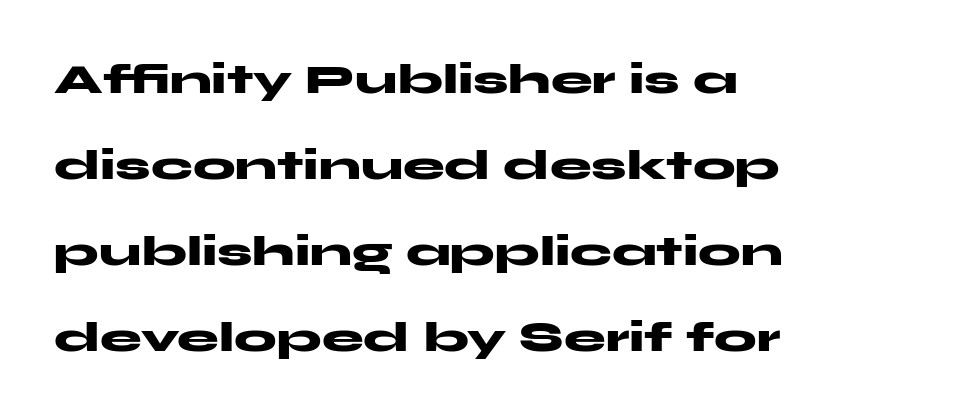
You can tell it's not italic because the verticals are truly vertical. This rendering employs a face without finishing strokes, i.e., a sans-serif. Letter spacing: default. Does the weight exceed regular? Yes, all the way to bold. The passage is arranged the way most books set body copy — flush left. The passage shown stacks its lines with a broad gap.
